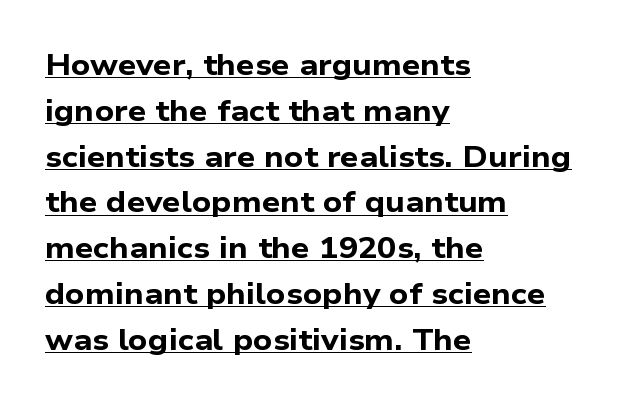
The image shows 29 px bold, wide sans-serif type; set left-aligned, normal line spacing (1.58x), normal letter spacing, underlined; low stroke contrast and a medium x-height.
